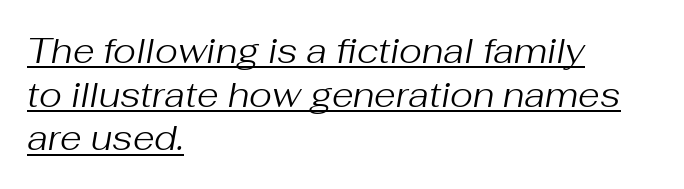
The image shows 35 px regular-weight type, italic (leaning right); set left-aligned, normal line spacing (1.25x), normal letter spacing, underlined; medium stroke contrast and a medium x-height.
